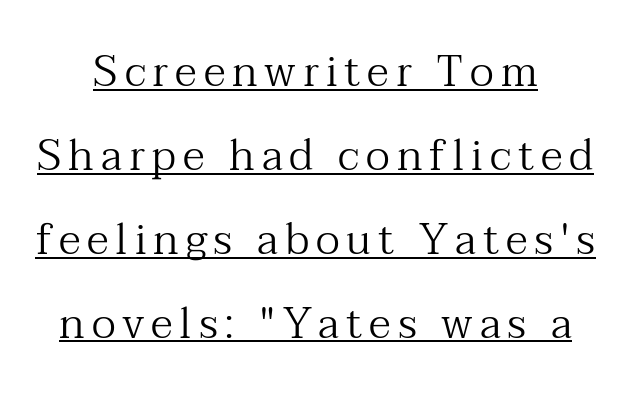
The image shows 43 px regular-weight serif type, upright; set centered, loose line spacing (1.95x), underlined; medium stroke contrast and a medium x-height.
